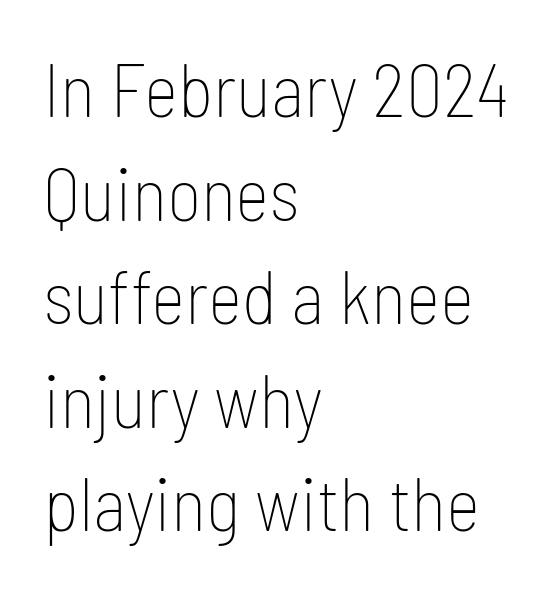
Q: Is the text bold? A: No.
Q: Is the text italic (slanted)? A: No, it is upright.
Q: Is the typeface a serif or a sans-serif typeface? A: Sans-serif.
Q: Is the text underlined? A: No.
Q: How is the paragraph aligned? A: Left-aligned.
Q: Is the spacing between letters normal or unusually wide? A: Normal.
Q: Is the spacing between lines tight, normal or loose? A: Normal.
Q: Width (condensed, normal, or wide)? A: Condensed.
Q: Stroke contrast? A: Low.
Q: x-height? A: Medium.
Q: Monospaced? A: No.
